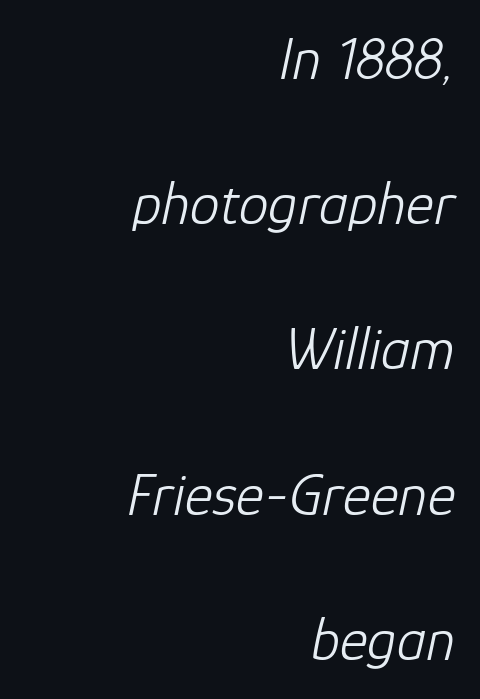
{"italic": "yes", "lean": "right", "slant_degrees": 12, "bold": "no", "weight": "light", "width": "normal", "stroke_contrast": "low", "x_height": "medium", "monospaced": "no", "underline": "no", "align": "right", "line_spacing": "loose", "line_spacing_ratio": 2.42, "letter_spacing": "normal", "letter_spacing_em": 0.0, "glyph_px": 60}
